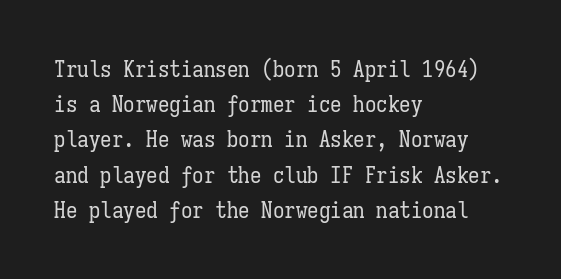
Q: Is the text bold? A: No.
Q: Is the text italic (slanted)? A: No, it is upright.
Q: Is the text underlined? A: No.
Q: How is the paragraph aligned? A: Left-aligned.
Q: Is the spacing between letters normal or unusually wide? A: Normal.
Q: Is the spacing between lines tight, normal or loose? A: Normal.
